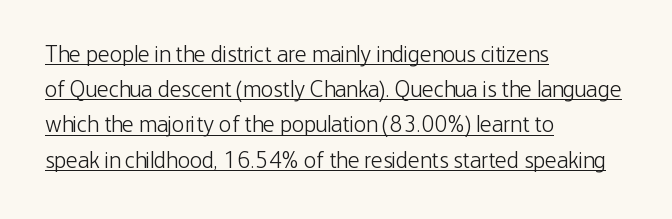
When letters stand straight like this, we call the style roman or upright. The cut favours lightness, reaching ordinary text weight at its darkest. Has an underline been added? It has. Line beginnings align vertically; line endings do not.
